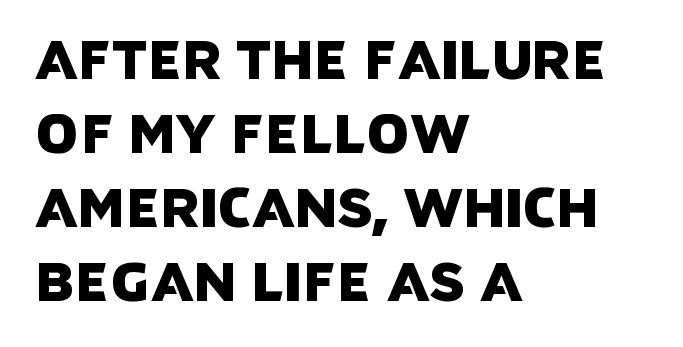
The area under the type is left untouched. Typographically, this falls in the sans-serif category. Every row of glyphs begins at an identical x-position on the left. A typesetter would call this leading conventional body-copy spacing. The type is set solid horizontally, with unmodified tracking. The passage shown is typed in a proportional face where columns would drift.
